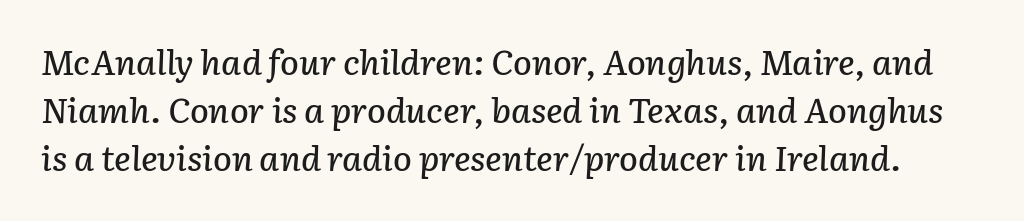
Q: Is the text italic (slanted)? A: Yes, it leans right by about 3 degrees.
Q: Is the text underlined? A: No.
Q: Is the spacing between letters normal or unusually wide? A: Normal.
Q: Is the spacing between lines tight, normal or loose? A: Normal.
Q: Width (condensed, normal, or wide)? A: Normal.
Q: Stroke contrast? A: Low.
Q: x-height? A: Medium.
Q: Monospaced? A: No.
